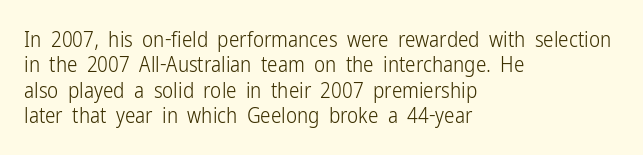
The image shows 21 px text type, upright; set left-aligned, line spacing 1.21x, normal letter spacing, not underlined.
